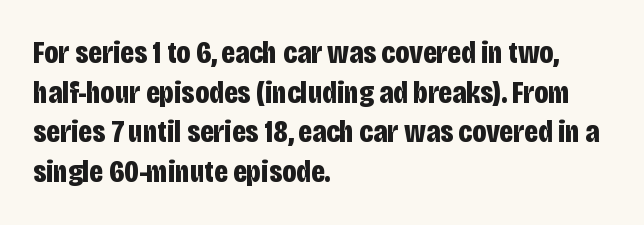
{"serif": "no", "italic": "no", "bold": "yes", "weight": "bold", "width": "condensed", "stroke_contrast": "low", "x_height": "large", "monospaced": "no", "underline": "no", "align": "left", "line_spacing_ratio": 1.24, "letter_spacing": "normal", "letter_spacing_em": 0.0, "glyph_px": 32}
